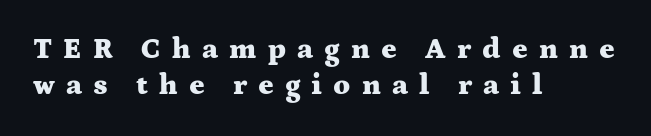
{"serif": "yes", "italic": "no", "bold": "yes", "weight": "heavy", "width": "wide", "stroke_contrast": "medium", "x_height": "medium", "monospaced": "no", "underline": "no", "align": "left", "line_spacing": "normal", "line_spacing_ratio": 1.25, "letter_spacing": "wide", "letter_spacing_em": 0.38, "glyph_px": 29}
